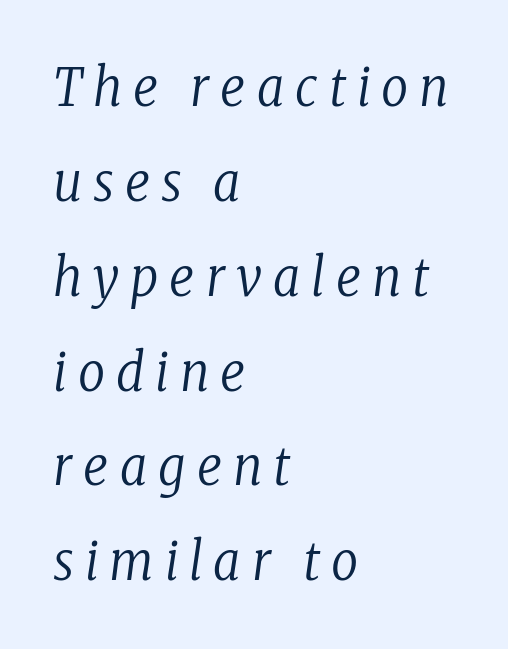
The image shows 53 px regular-weight, condensed serif type, italic (leaning right); set left-aligned, line spacing 1.79x, unusually wide letter spacing (+0.21 em), not underlined; low stroke contrast and a medium x-height.
